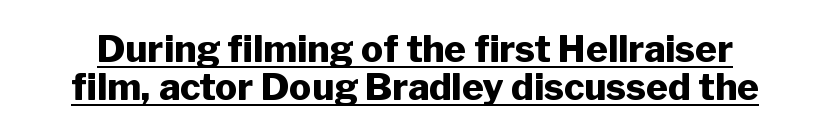
{"serif": "no", "italic": "no", "bold": "yes", "weight": "heavy", "width": "normal", "stroke_contrast": "low", "x_height": "medium", "monospaced": "no", "underline": "yes", "line_spacing": "tight", "line_spacing_ratio": 1.04, "letter_spacing": "normal", "letter_spacing_em": 0.0, "glyph_px": 37}
